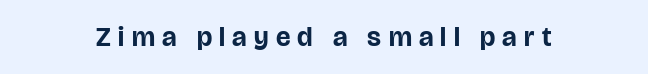
Short note: letters widely spaced. The area under the type is left untouched. The font's upright variant was chosen for this text. Heavy-handed strokes throughout: this text is bold.
